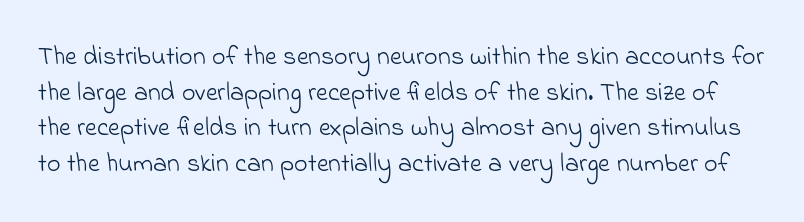
The image shows 26 px text type; set normal line spacing (1.37x), normal letter spacing, not underlined.
